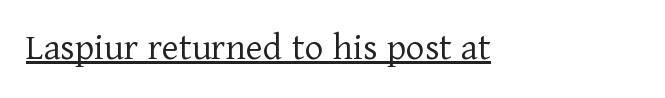
The image shows 40 px light serif type, upright; set normal letter spacing, underlined; low stroke contrast and a medium x-height.
